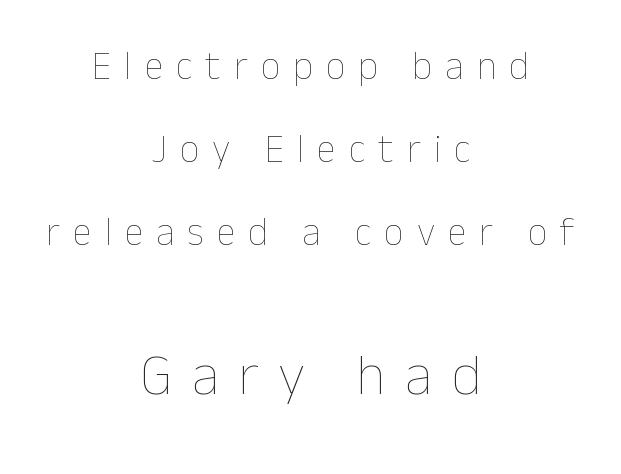
{"italic": "no", "bold": "no", "weight": "thin", "width": "normal", "stroke_contrast": "low", "x_height": "medium", "monospaced": "no", "underline": "no", "align": "center", "line_spacing": "loose", "line_spacing_ratio": 2.13, "letter_spacing": "wide", "letter_spacing_em": 0.33, "larger_block": "second", "size_ratio": 1.49, "glyph_px": 58}
